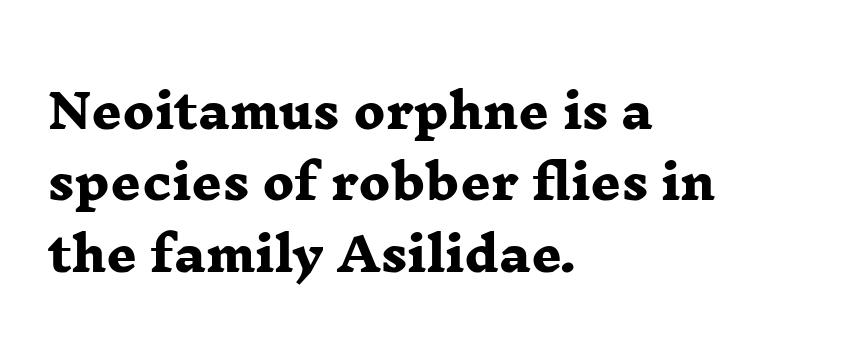
The area under the type is left untouched. A typesetter would call this proportional, since set widths differ per character. The type is set solid horizontally, with unmodified tracking. The rendering uses a bold face; every stroke is thick and dark. Successive baselines arrive at the customary interval.
